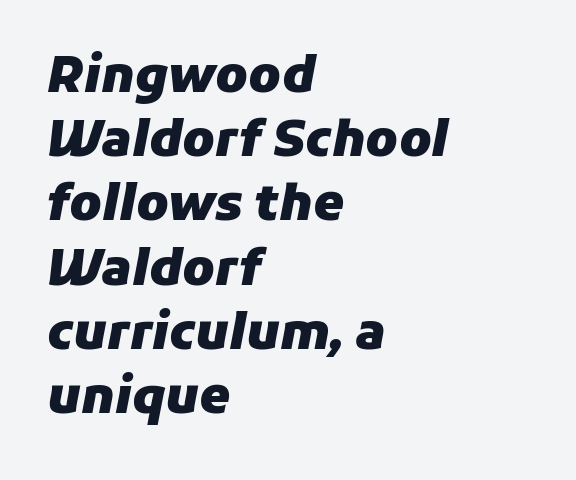
There is no visible air inserted between adjacent glyphs. Vertically, the passage feels balanced, rows spaced as you'd expect. On the weight axis this lands at bold, roughly 700. The letters are slanted; this is an italic face. The typesetter chose a ragged-right arrangement here. Only glyphs here, with clear space below each row.
